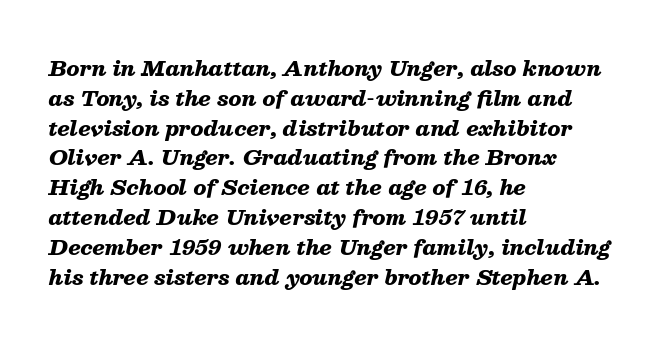
A clean baseline with only descenders dipping below it. This block has exactly the height ordinary leading produces. The text block is weighted toward the left margin, trailing off unevenly rightward. Slant detected: the letters are inclined.
